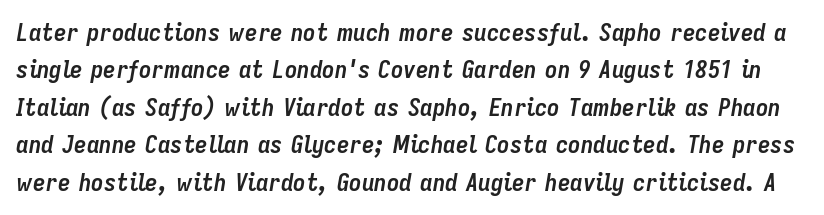
The image shows 25 px bold type, italic (leaning right); set normal line spacing (1.5x), normal letter spacing, not underlined.
